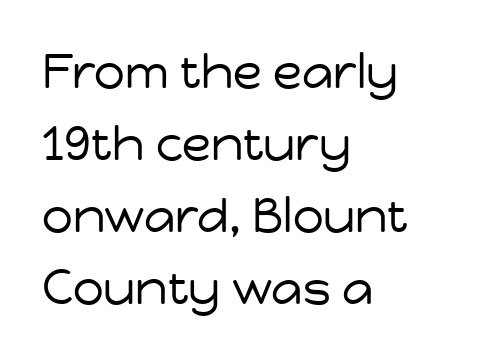
Q: Is the text bold? A: No.
Q: Is the text italic (slanted)? A: No, it is upright.
Q: Is the typeface a serif or a sans-serif typeface? A: Sans-serif.
Q: Is the text underlined? A: No.
Q: How is the paragraph aligned? A: Left-aligned.
Q: Is the spacing between letters normal or unusually wide? A: Normal.
Q: Is the spacing between lines tight, normal or loose? A: Normal.
Q: Width (condensed, normal, or wide)? A: Normal.
Q: Stroke contrast? A: Low.
Q: x-height? A: Medium.
Q: Monospaced? A: No.
